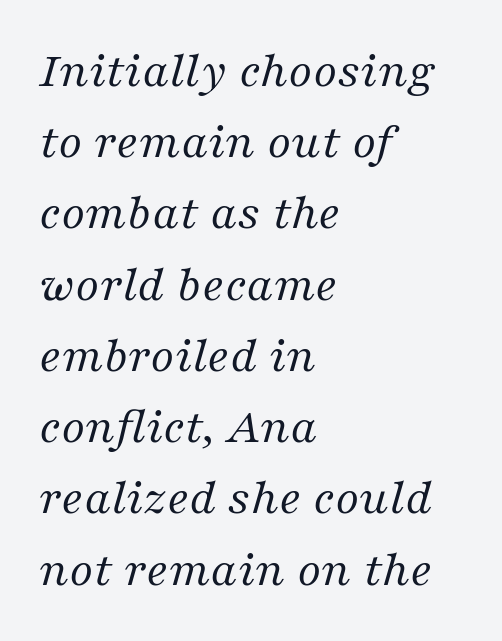
Q: Is the text bold? A: No.
Q: Is the text italic (slanted)? A: Yes, it leans right by about 16 degrees.
Q: Is the typeface a serif or a sans-serif typeface? A: Serif.
Q: Is the text underlined? A: No.
Q: How is the paragraph aligned? A: Left-aligned.
Q: Is the spacing between letters normal or unusually wide? A: Normal.
Q: Is the spacing between lines tight, normal or loose? A: Normal.
Q: Width (condensed, normal, or wide)? A: Normal.
Q: Stroke contrast? A: Medium.
Q: x-height? A: Medium.
Q: Monospaced? A: No.
